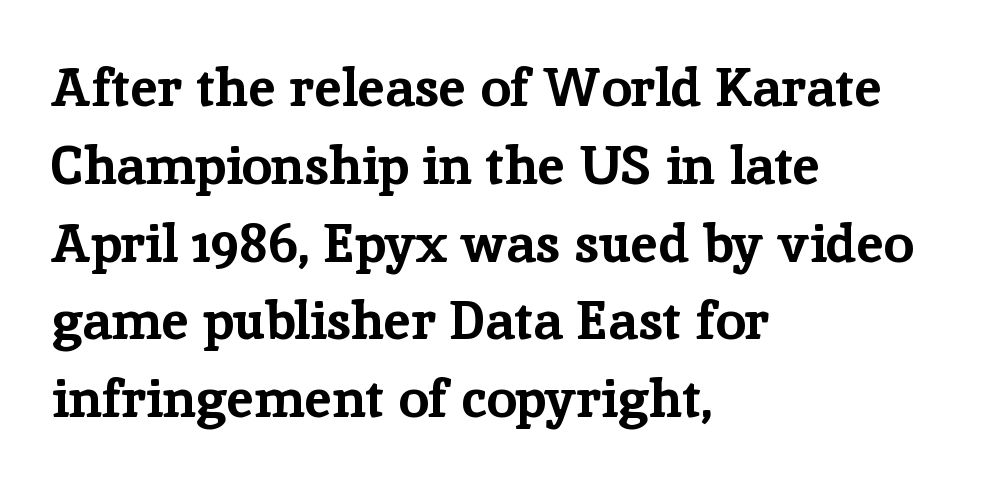
The image shows 54 px bold serif type, upright; set left-aligned, normal line spacing (1.44x), normal letter spacing, not underlined; low stroke contrast and a medium x-height.
